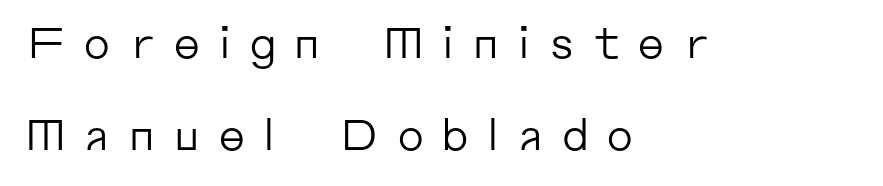
{"serif": "no", "italic": "no", "bold": "no", "weight": "regular", "width": "normal", "stroke_contrast": "low", "x_height": "medium", "monospaced": "no", "underline": "no", "align": "left", "line_spacing": "loose", "line_spacing_ratio": 2.13, "letter_spacing": "wide", "letter_spacing_em": 0.4, "glyph_px": 43}
